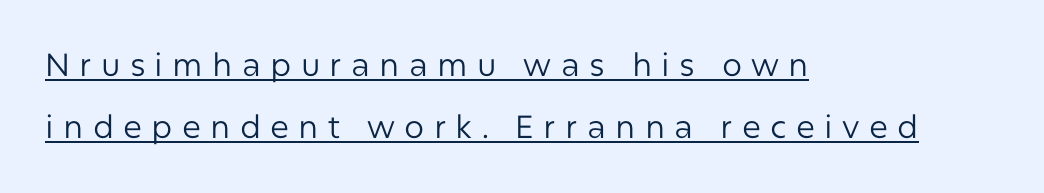
The leading is generous, giving the passage an open texture. Here the glyphs are tracked loosely, breaking word shapes into spaced letters. A baseline rule has been typeset under these characters. Letterform terminals end flat and unadorned throughout the passage. Looks like regular typesetting: each glyph gets only the width it needs. Where is the straight margin? On the left.
